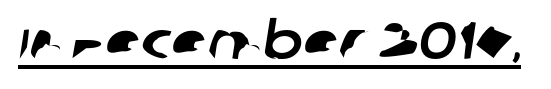
Q: Is the typeface a serif or a sans-serif typeface? A: Sans-serif.
Q: Is the text underlined? A: Yes.
Q: Is the spacing between letters normal or unusually wide? A: Normal.
Q: Width (condensed, normal, or wide)? A: Normal.
Q: Stroke contrast? A: Low.
Q: x-height? A: Large.
Q: Monospaced? A: No.
